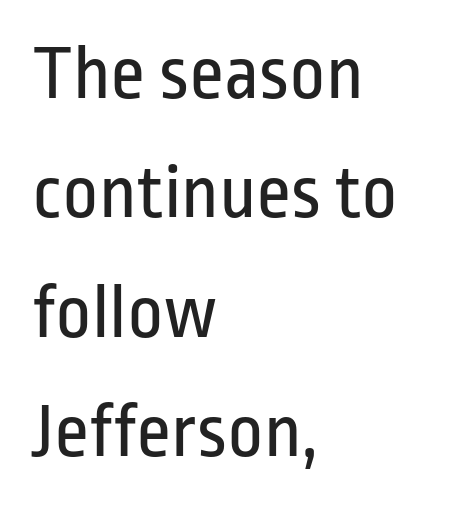
Q: Is the text bold? A: No.
Q: Is the text italic (slanted)? A: No, it is upright.
Q: Is the typeface a serif or a sans-serif typeface? A: Sans-serif.
Q: Is the text underlined? A: No.
Q: How is the paragraph aligned? A: Left-aligned.
Q: Is the spacing between letters normal or unusually wide? A: Normal.
Q: Is the spacing between lines tight, normal or loose? A: Normal.
Q: Width (condensed, normal, or wide)? A: Condensed.
Q: Stroke contrast? A: Low.
Q: x-height? A: Medium.
Q: Monospaced? A: No.
